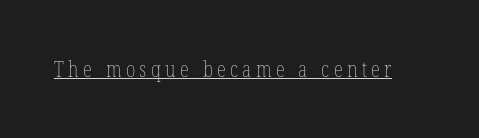
Q: Is the text bold? A: No.
Q: Is the text italic (slanted)? A: No, it is upright.
Q: Is the text underlined? A: Yes.
Q: Is the spacing between letters normal or unusually wide? A: Unusually wide.
